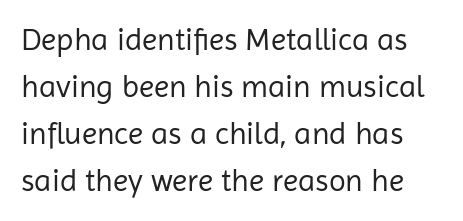
Q: Is the text bold? A: No.
Q: Is the text italic (slanted)? A: No, it is upright.
Q: Is the typeface a serif or a sans-serif typeface? A: Sans-serif.
Q: Is the text underlined? A: No.
Q: Is the spacing between letters normal or unusually wide? A: Normal.
Q: Is the spacing between lines tight, normal or loose? A: Normal.
Q: Width (condensed, normal, or wide)? A: Normal.
Q: Stroke contrast? A: Low.
Q: x-height? A: Medium.
Q: Monospaced? A: No.
